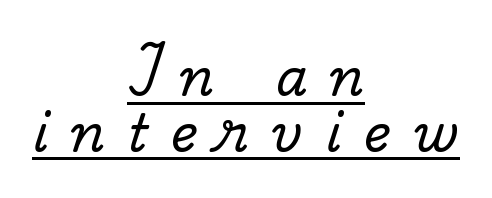
{"serif": "yes", "width": "normal", "stroke_contrast": "low", "x_height": "small", "monospaced": "no", "underline": "yes", "align": "center", "line_spacing": "tight", "line_spacing_ratio": 1.09, "letter_spacing": "wide", "letter_spacing_em": 0.45, "glyph_px": 51}
